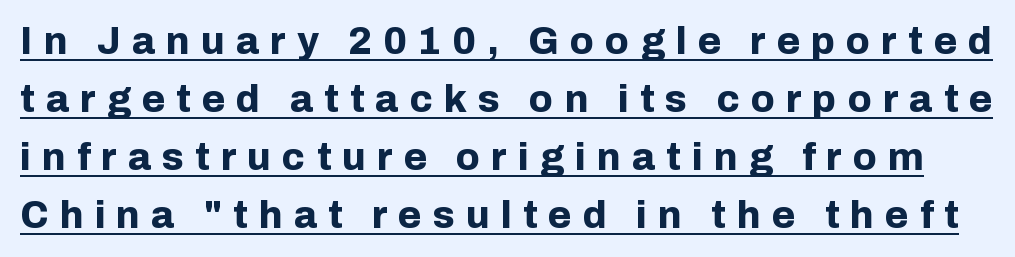
The image shows 38 px bold sans-serif type, upright; set normal line spacing (1.53x), unusually wide letter spacing (+0.29 em), underlined; low stroke contrast and a medium x-height.
